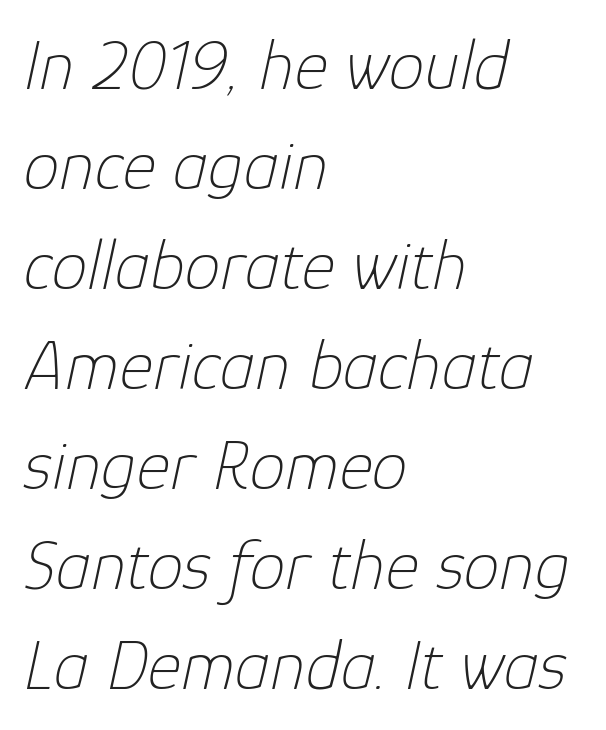
Q: Is the text bold? A: No.
Q: Is the text italic (slanted)? A: Yes, it leans right by about 12 degrees.
Q: Is the text underlined? A: No.
Q: How is the paragraph aligned? A: Left-aligned.
Q: Is the spacing between letters normal or unusually wide? A: Normal.
Q: Is the spacing between lines tight, normal or loose? A: Normal.
Q: Width (condensed, normal, or wide)? A: Normal.
Q: Stroke contrast? A: Low.
Q: x-height? A: Medium.
Q: Monospaced? A: No.
